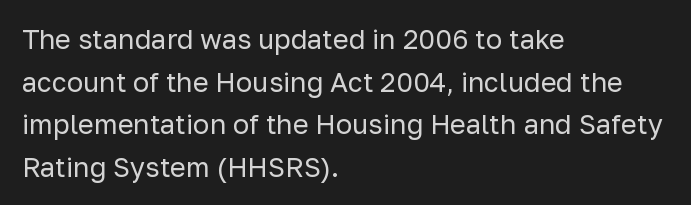
The image shows 27 px text type, upright; set left-aligned, normal line spacing (1.58x), normal letter spacing, not underlined.
